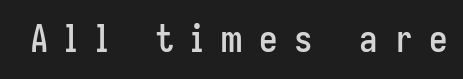
The image shows 37 px condensed sans-serif type, upright; set unusually wide letter spacing (+0.44 em), not underlined; low stroke contrast and a medium x-height.
